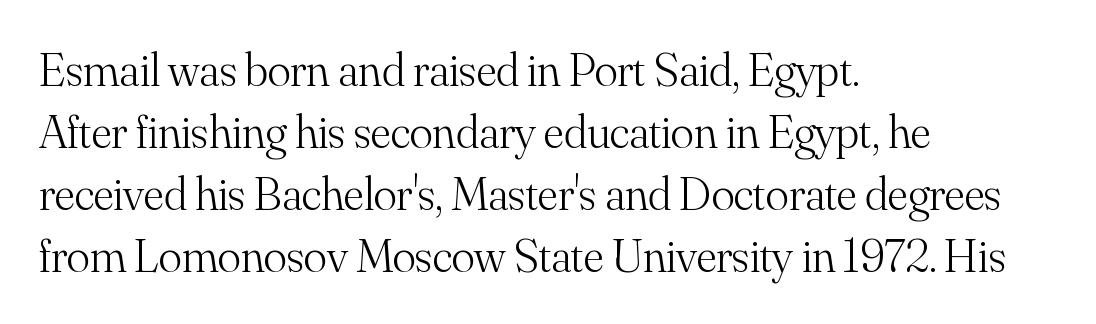
The passage shown is not bold in any degree. You could not count columns in this text — the font is proportionally spaced. Characters follow at the spacing the type designer built in. A typesetter would call this leading conventional body-copy spacing. These lines are composed in type with serifs. Plain, unruled lines of type.
